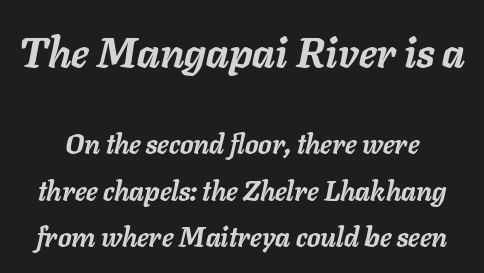
The image shows 41 px semibold type, italic (leaning right); set line spacing 1.72x, normal letter spacing, not underlined; the first (top) block is 1.52x larger; low stroke contrast and a medium x-height.
